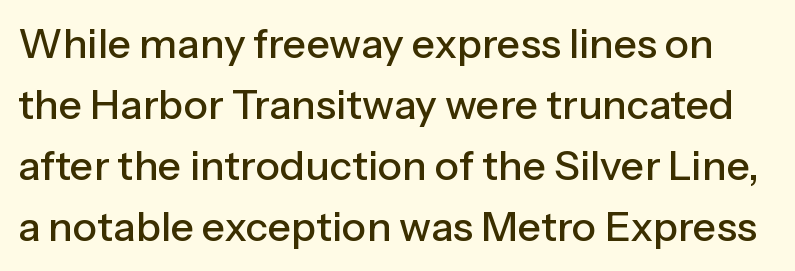
The image shows 41 px sans-serif type, upright; set normal line spacing (1.49x), normal letter spacing, not underlined; low stroke contrast and a medium x-height.
